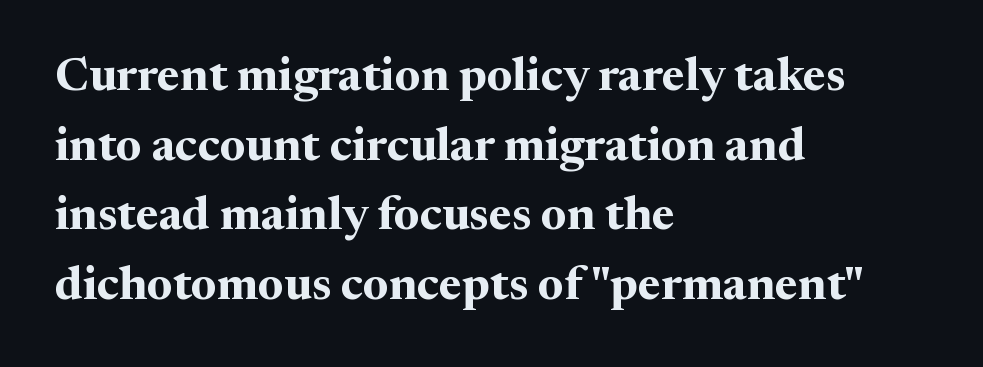
The image shows 47 px bold serif type, upright; set left-aligned, normal line spacing (1.48x), normal letter spacing, not underlined; medium stroke contrast and a medium x-height.
